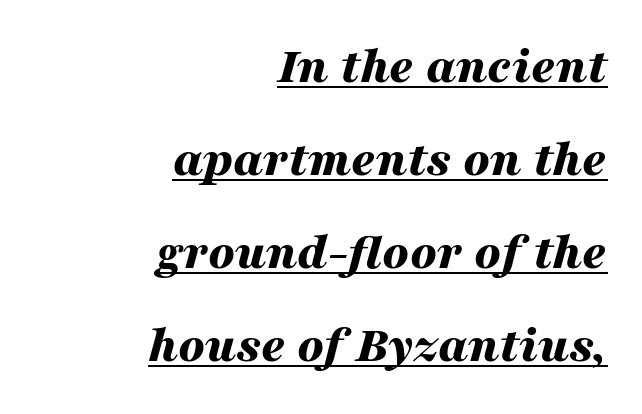
The image shows 52 px bold, wide type, italic (leaning right); set right-aligned, line spacing 1.79x, normal letter spacing, underlined; medium stroke contrast and a medium x-height.
